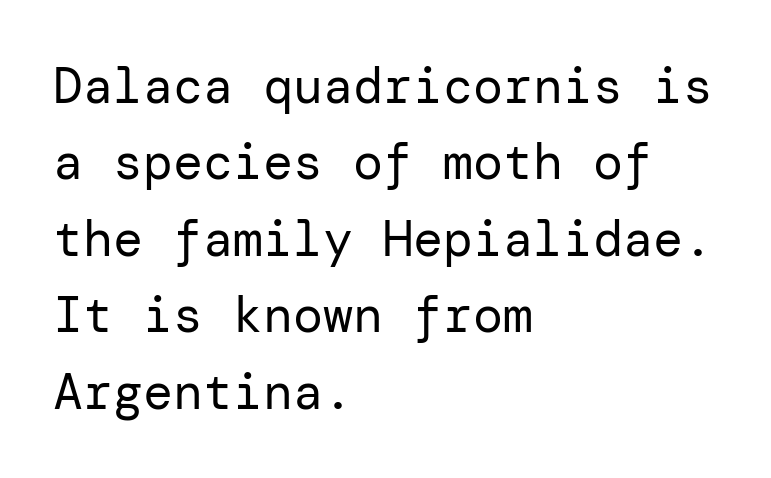
Q: Is the text bold? A: No.
Q: Is the text italic (slanted)? A: No, it is upright.
Q: Is the typeface a serif or a sans-serif typeface? A: Sans-serif.
Q: Is the text underlined? A: No.
Q: How is the paragraph aligned? A: Left-aligned.
Q: Is the spacing between letters normal or unusually wide? A: Normal.
Q: Is the spacing between lines tight, normal or loose? A: Normal.
Q: Width (condensed, normal, or wide)? A: Normal.
Q: Stroke contrast? A: Low.
Q: x-height? A: Medium.
